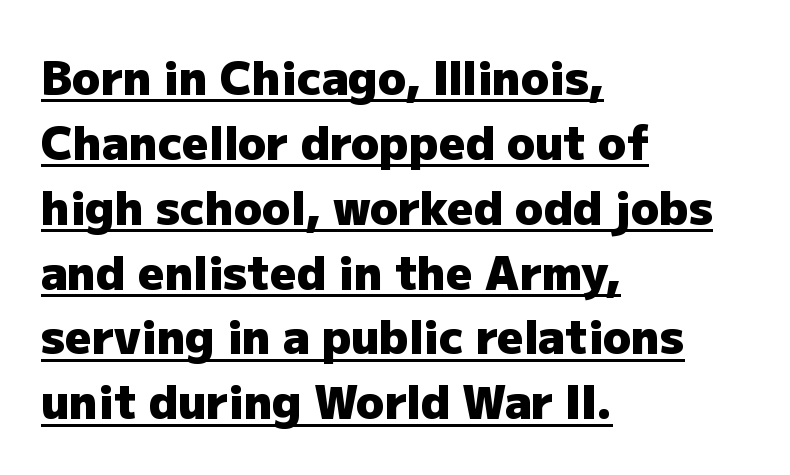
Q: Is the text bold? A: Yes.
Q: Is the text italic (slanted)? A: No, it is upright.
Q: Is the typeface a serif or a sans-serif typeface? A: Sans-serif.
Q: Is the text underlined? A: Yes.
Q: How is the paragraph aligned? A: Left-aligned.
Q: Is the spacing between letters normal or unusually wide? A: Normal.
Q: Is the spacing between lines tight, normal or loose? A: Normal.
Q: Width (condensed, normal, or wide)? A: Normal.
Q: Stroke contrast? A: Low.
Q: x-height? A: Medium.
Q: Monospaced? A: No.
